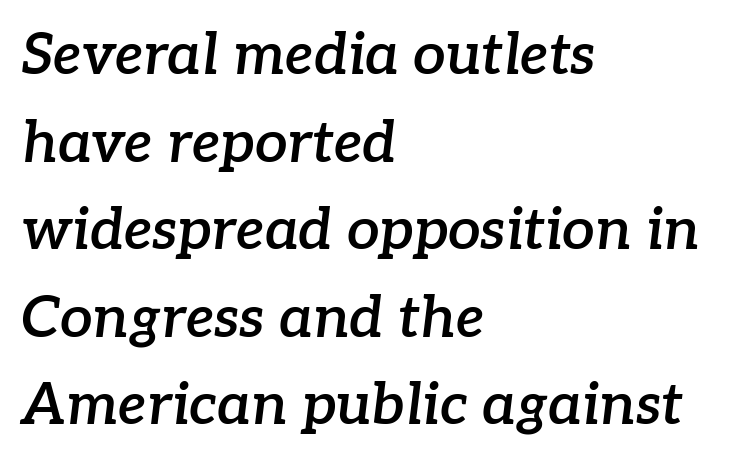
The image shows 58 px semibold serif type, italic (leaning right); set left-aligned, normal line spacing (1.51x), normal letter spacing, not underlined; low stroke contrast and a medium x-height.
